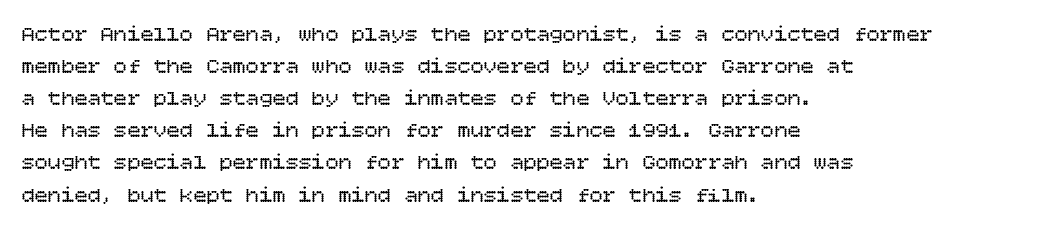
Q: Is the text bold? A: No.
Q: Is the text italic (slanted)? A: No, it is upright.
Q: Is the text underlined? A: No.
Q: How is the paragraph aligned? A: Left-aligned.
Q: Is the spacing between letters normal or unusually wide? A: Normal.
Q: Is the spacing between lines tight, normal or loose? A: Normal.
